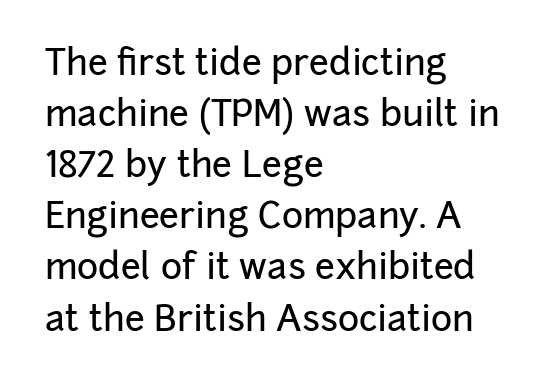
{"serif": "no", "italic": "no", "width": "normal", "stroke_contrast": "low", "x_height": "medium", "monospaced": "no", "underline": "no", "align": "left", "line_spacing": "normal", "line_spacing_ratio": 1.42, "letter_spacing": "normal", "letter_spacing_em": 0.0, "glyph_px": 36}
